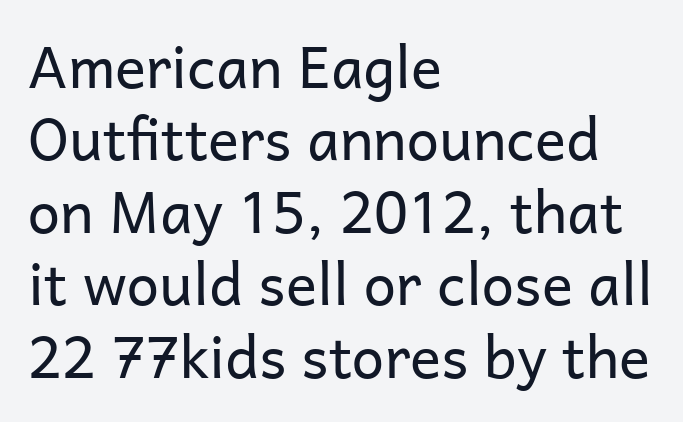
Q: Is the text bold? A: No.
Q: Is the text italic (slanted)? A: No, it is upright.
Q: Is the typeface a serif or a sans-serif typeface? A: Sans-serif.
Q: Is the text underlined? A: No.
Q: How is the paragraph aligned? A: Left-aligned.
Q: Is the spacing between letters normal or unusually wide? A: Normal.
Q: Is the spacing between lines tight, normal or loose? A: Normal.
Q: Width (condensed, normal, or wide)? A: Normal.
Q: Stroke contrast? A: Low.
Q: x-height? A: Medium.
Q: Monospaced? A: No.
